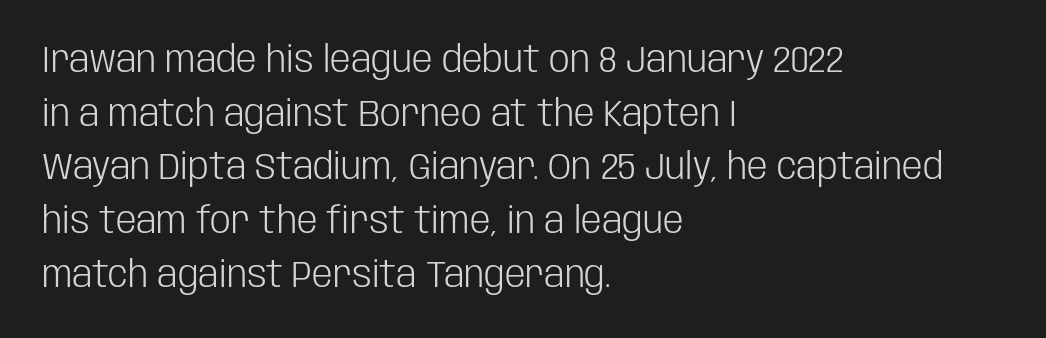
Character widths vary here, with narrow letters taking less room than wide ones. Nobody touched the tracking dial on this one. Line spacing here is normal. Type style note: lacks serifs. The string is rendered with underlining switched off.
